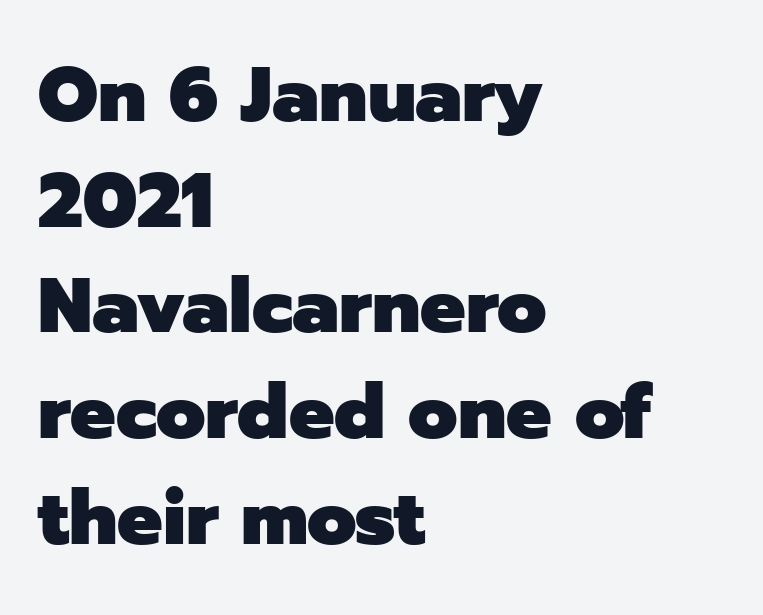
Q: Is the text bold? A: Yes.
Q: Is the text italic (slanted)? A: No, it is upright.
Q: Is the typeface a serif or a sans-serif typeface? A: Sans-serif.
Q: Is the text underlined? A: No.
Q: How is the paragraph aligned? A: Left-aligned.
Q: Is the spacing between letters normal or unusually wide? A: Normal.
Q: Is the spacing between lines tight, normal or loose? A: Normal.
Q: Width (condensed, normal, or wide)? A: Normal.
Q: Stroke contrast? A: Low.
Q: x-height? A: Medium.
Q: Monospaced? A: No.
